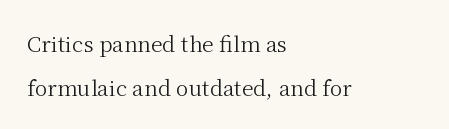
Whoever set this chose breathing room over compactness in the vertical rhythm. Do the letters lean? They stand straight. Horizontally, the lines are justified to the leading edge only. A light-to-regular cut is what we see here.
